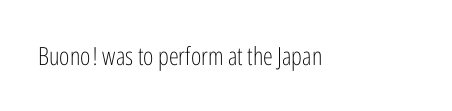
Q: Is the text bold? A: No.
Q: Is the text italic (slanted)? A: No, it is upright.
Q: Is the text underlined? A: No.
Q: Is the spacing between letters normal or unusually wide? A: Normal.
